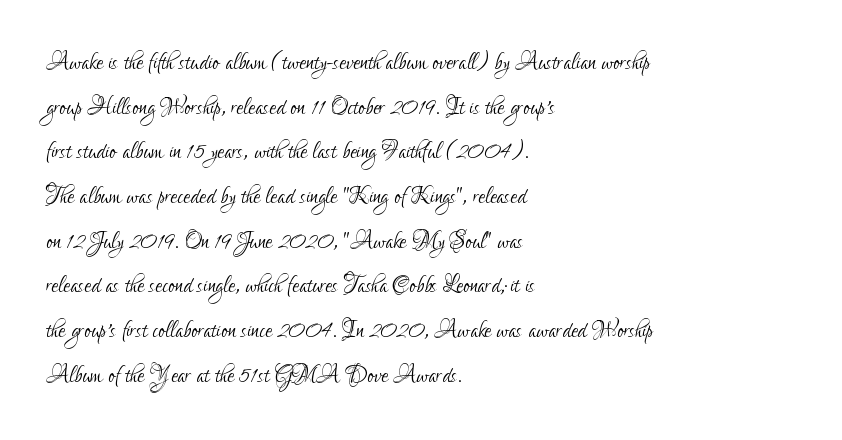
Q: Is the text bold? A: No.
Q: Is the text italic (slanted)? A: Yes.
Q: Is the typeface a serif or a sans-serif typeface? A: Sans-serif.
Q: Is the text underlined? A: No.
Q: How is the paragraph aligned? A: Left-aligned.
Q: Is the spacing between letters normal or unusually wide? A: Normal.
Q: Is the spacing between lines tight, normal or loose? A: Normal.
Q: Width (condensed, normal, or wide)? A: Condensed.
Q: Stroke contrast? A: Low.
Q: x-height? A: Small.
Q: Monospaced? A: No.
